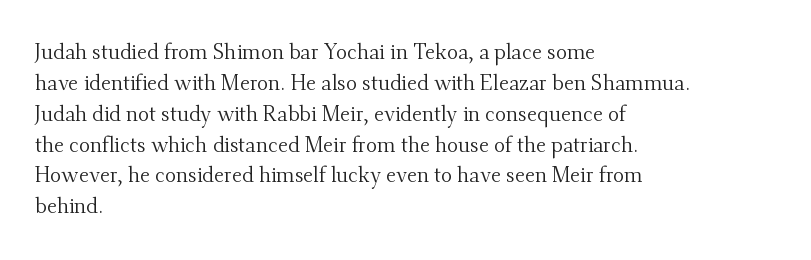
Q: Is the text bold? A: No.
Q: Is the text italic (slanted)? A: No, it is upright.
Q: Is the text underlined? A: No.
Q: How is the paragraph aligned? A: Left-aligned.
Q: Is the spacing between letters normal or unusually wide? A: Normal.
Q: Is the spacing between lines tight, normal or loose? A: Normal.
